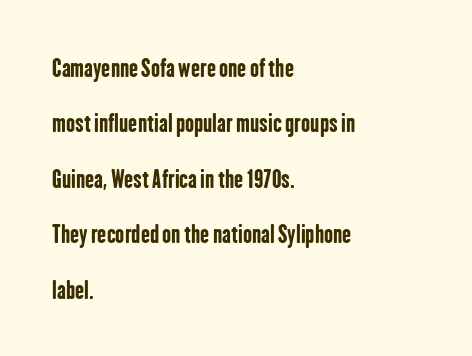
Only glyphs here, with clear space below each row. The lines are spread far apart with generous leading. The compositor pushed each line to the left boundary. The rendering uses a bold face; every stroke is thick and dark. Words appear dense and cohesive because spacing is normal. It's the straight-up-and-down kind of type.
